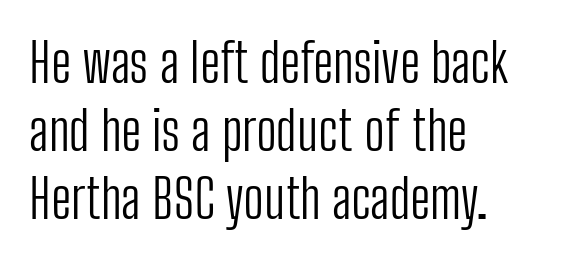
{"serif": "no", "italic": "no", "bold": "no", "weight": "light", "width": "condensed", "stroke_contrast": "low", "x_height": "medium", "monospaced": "no", "underline": "no", "align": "left", "line_spacing": "normal", "line_spacing_ratio": 1.26, "letter_spacing": "normal", "letter_spacing_em": 0.0, "glyph_px": 54}
